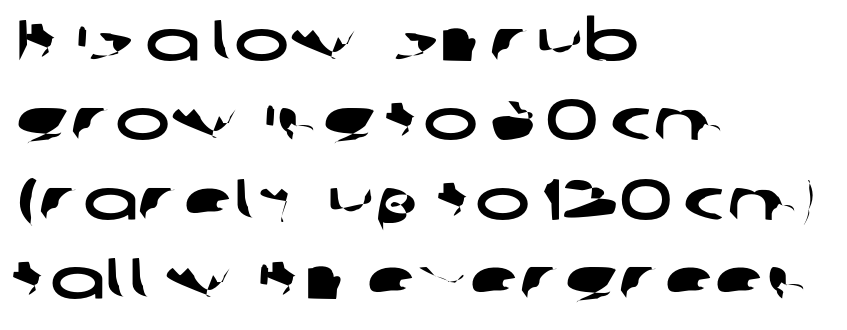
{"serif": "no", "width": "wide", "stroke_contrast": "low", "x_height": "medium", "monospaced": "no", "underline": "no", "align": "left", "line_spacing": "normal", "line_spacing_ratio": 1.37, "letter_spacing": "normal", "letter_spacing_em": 0.0, "glyph_px": 58}
